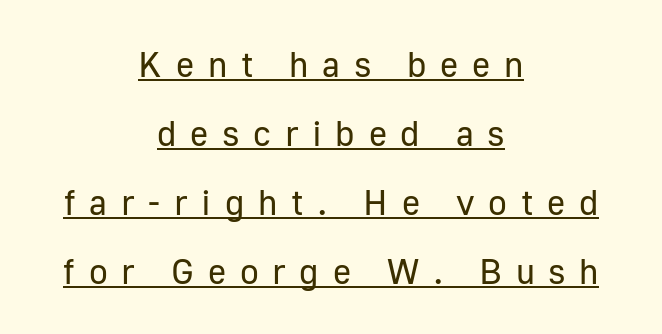
Q: Is the text bold? A: No.
Q: Is the text italic (slanted)? A: No, it is upright.
Q: Is the typeface a serif or a sans-serif typeface? A: Sans-serif.
Q: Is the text underlined? A: Yes.
Q: How is the paragraph aligned? A: Centered.
Q: Is the spacing between letters normal or unusually wide? A: Unusually wide.
Q: Is the spacing between lines tight, normal or loose? A: Loose.
Q: Width (condensed, normal, or wide)? A: Normal.
Q: Stroke contrast? A: Low.
Q: x-height? A: Medium.
Q: Monospaced? A: No.
